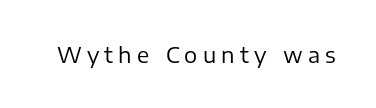
{"italic": "no", "bold": "no", "underline": "no", "letter_spacing": "wide", "letter_spacing_em": 0.24, "glyph_px": 22}
